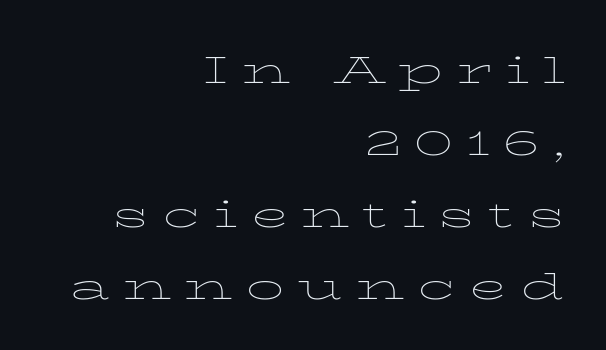
The image shows 50 px thin, wide type, upright; set right-aligned, normal line spacing (1.44x), unusually wide letter spacing (+0.26 em), not underlined; low stroke contrast and a medium x-height.
